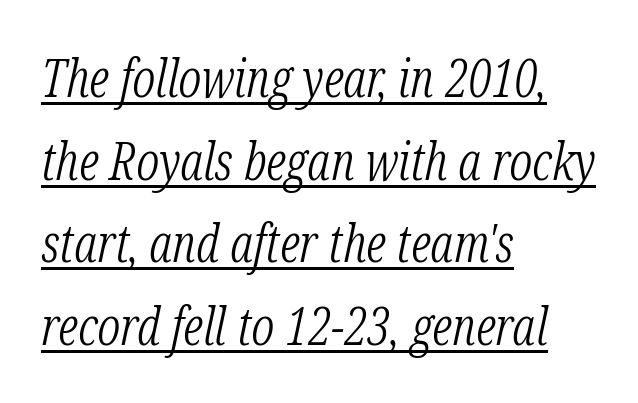
{"serif": "yes", "italic": "yes", "lean": "right", "slant_degrees": 12, "bold": "no", "weight": "light", "width": "condensed", "stroke_contrast": "low", "x_height": "medium", "monospaced": "no", "underline": "yes", "align": "left", "line_spacing": "normal", "line_spacing_ratio": 1.59, "letter_spacing": "normal", "letter_spacing_em": 0.0, "glyph_px": 52}
